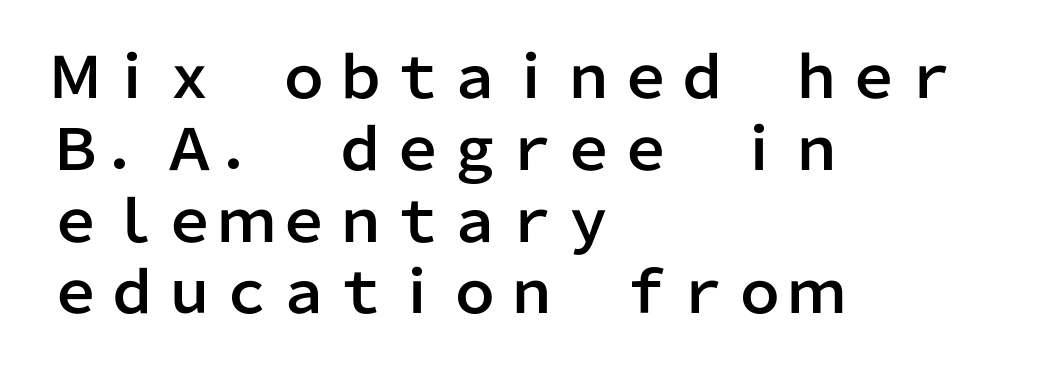
The string is rendered with underlining switched off. When letters stand straight like this, we call the style roman or upright. This sample keeps an unexceptional amount of space between lines. Varying glyph widths throughout — classic text-font behaviour. Each letter's strokes conclude bluntly, with no projecting serifs.
